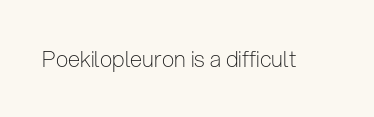
The image shows 22 px text type, upright; set normal letter spacing, not underlined.
